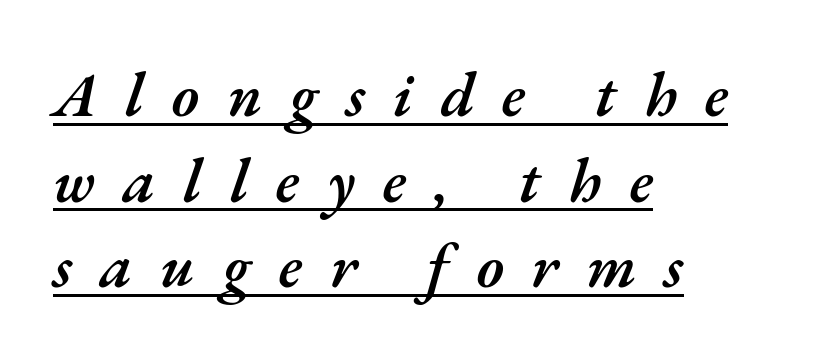
Q: Is the text bold? A: Semi-bold.
Q: Is the text italic (slanted)? A: Yes, it leans right by about 17 degrees.
Q: Is the text underlined? A: Yes.
Q: How is the paragraph aligned? A: Left-aligned.
Q: Is the spacing between letters normal or unusually wide? A: Unusually wide.
Q: Is the spacing between lines tight, normal or loose? A: Normal.
Q: Width (condensed, normal, or wide)? A: Normal.
Q: Stroke contrast? A: Medium.
Q: x-height? A: Small.
Q: Monospaced? A: No.
